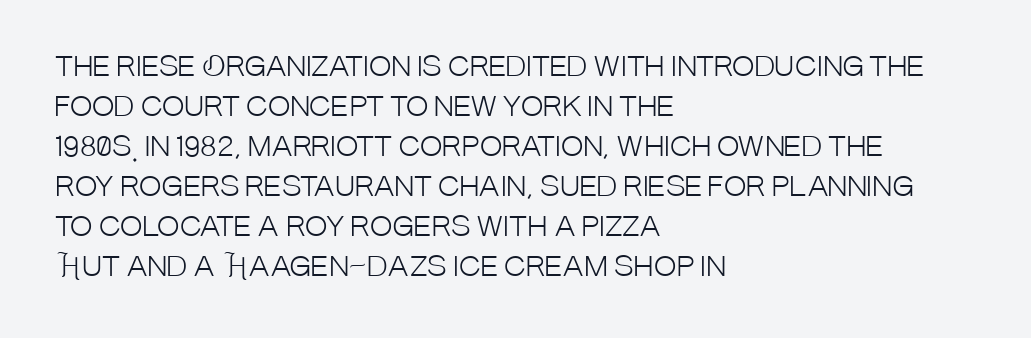
The image shows 27 px text type, upright; set left-aligned, normal line spacing (1.48x), normal letter spacing, not underlined.
